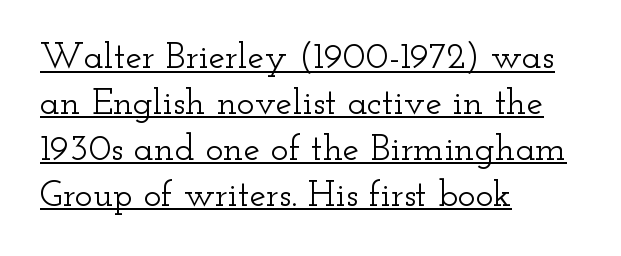
Looks like regular typesetting: each glyph gets only the width it needs. Quick note: not italic, upright. Check the space under the baseline: a stroke is drawn there. Note: serifs present on the glyphs. Each line starts at the same left margin while the right side varies.
